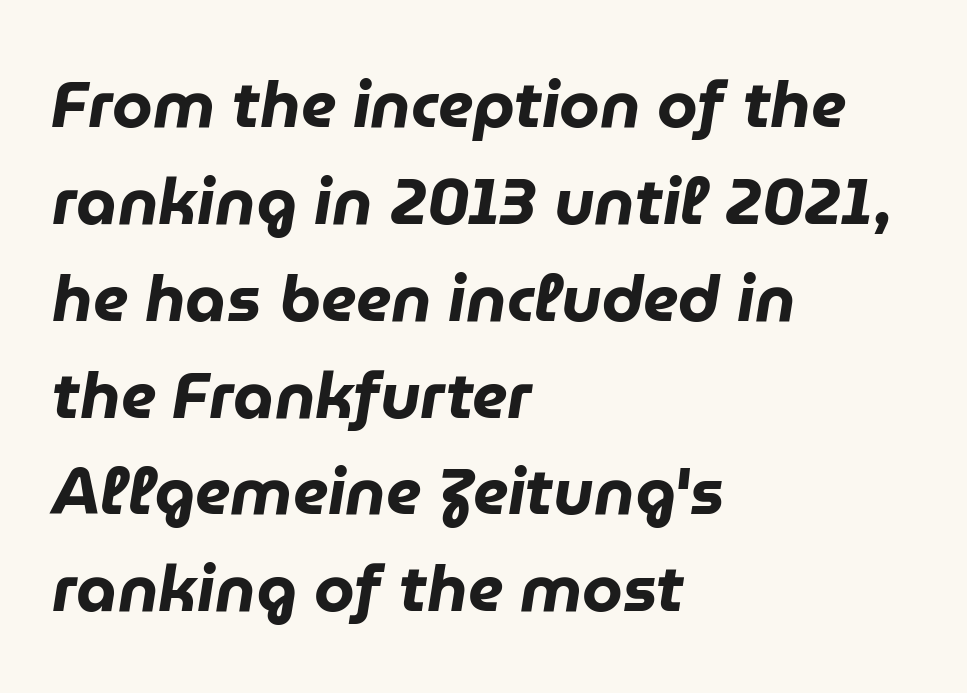
Q: Is the text bold? A: Yes.
Q: Is the text italic (slanted)? A: Yes, it leans right by about 9 degrees.
Q: Is the text underlined? A: No.
Q: How is the paragraph aligned? A: Left-aligned.
Q: Is the spacing between letters normal or unusually wide? A: Normal.
Q: Is the spacing between lines tight, normal or loose? A: Normal.
Q: Width (condensed, normal, or wide)? A: Normal.
Q: Stroke contrast? A: Low.
Q: x-height? A: Medium.
Q: Monospaced? A: No.
